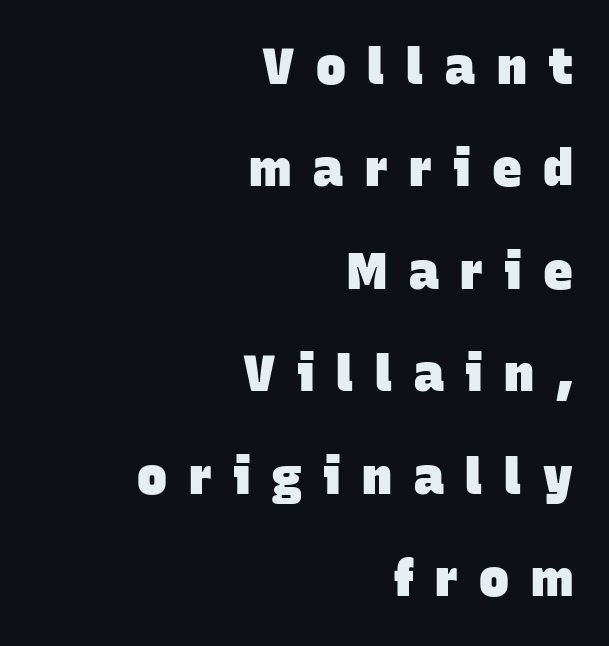
The image shows 50 px heavy sans-serif type; set right-aligned, loose line spacing (2.05x), unusually wide letter spacing (+0.43 em), not underlined; low stroke contrast and a large x-height.
